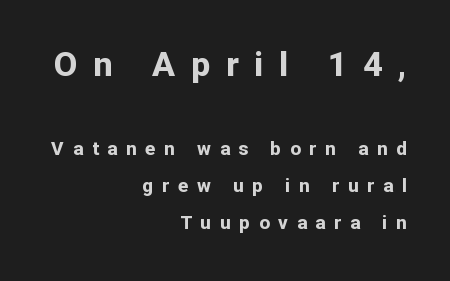
In terms of letterspacing, this is a distinctly airy, spread setting. To sum up the face: it is a sans, with no serifs. When letters stand straight like this, we call the style roman or upright. This is heavy type, rendered in bold.
